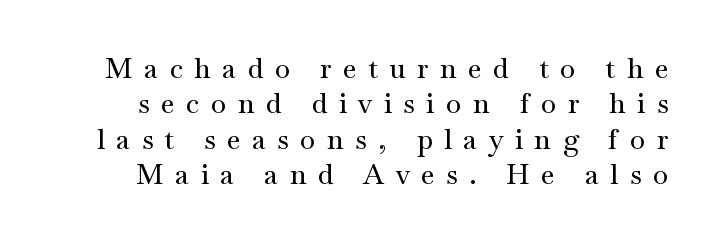
The image shows 28 px wide serif type, upright; set normal line spacing (1.26x), unusually wide letter spacing (+0.41 em), not underlined; medium stroke contrast and a small x-height.
